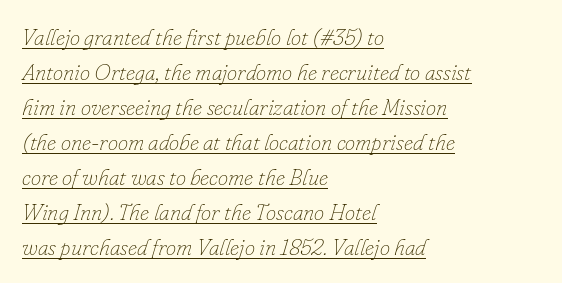
Is there much room between lines? A standard amount, neither cramped nor airy. The paragraph has a hard left edge and a soft right edge. The gaps between neighbouring characters are ordinary and unremarkable. The strokes are not fattened; the text isn't bold. The typography opts for an oblique posture over an upright one. Is there an underline? Yes — a line sits under the letters.
